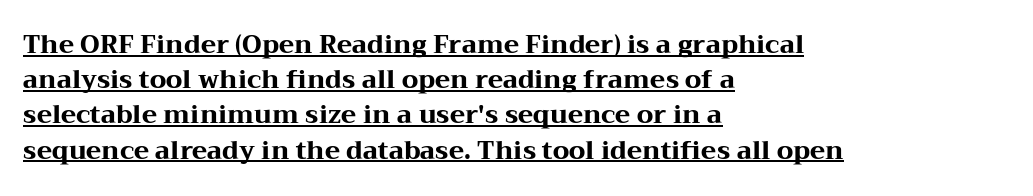
The image shows 25 px bold type, upright; set left-aligned, normal line spacing (1.41x), normal letter spacing, underlined.
